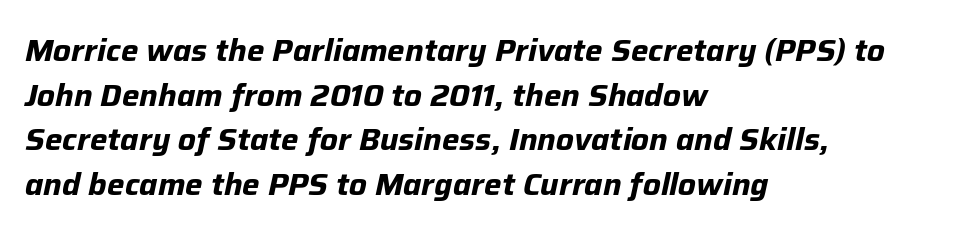
Q: Is the text bold? A: Yes.
Q: Is the text italic (slanted)? A: Yes, it leans right by about 12 degrees.
Q: Is the text underlined? A: No.
Q: How is the paragraph aligned? A: Left-aligned.
Q: Is the spacing between letters normal or unusually wide? A: Normal.
Q: Is the spacing between lines tight, normal or loose? A: Normal.
Q: Width (condensed, normal, or wide)? A: Normal.
Q: Stroke contrast? A: Low.
Q: x-height? A: Medium.
Q: Monospaced? A: No.
